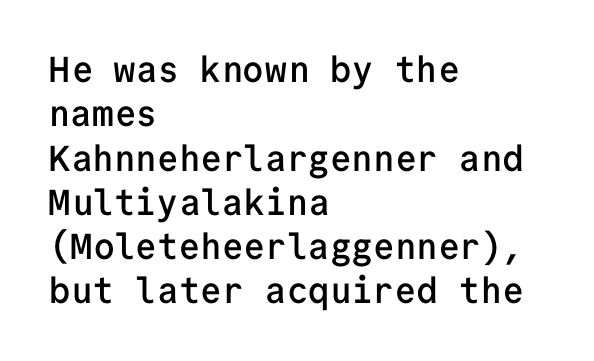
The image shows 36 px semibold sans-serif type, upright, monospaced; set left-aligned, line spacing 1.23x, normal letter spacing, not underlined; low stroke contrast and a medium x-height.
